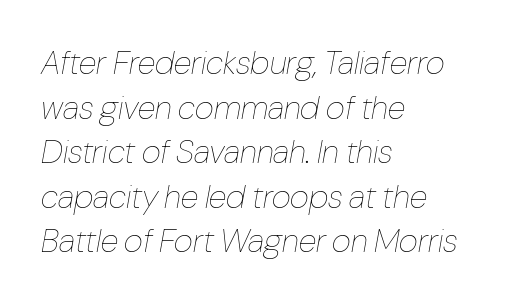
Q: Is the text bold? A: No.
Q: Is the text italic (slanted)? A: Yes, it leans right by about 10 degrees.
Q: Is the text underlined? A: No.
Q: How is the paragraph aligned? A: Left-aligned.
Q: Is the spacing between letters normal or unusually wide? A: Normal.
Q: Is the spacing between lines tight, normal or loose? A: Normal.
Q: Width (condensed, normal, or wide)? A: Condensed.
Q: Stroke contrast? A: Low.
Q: x-height? A: Medium.
Q: Monospaced? A: No.
